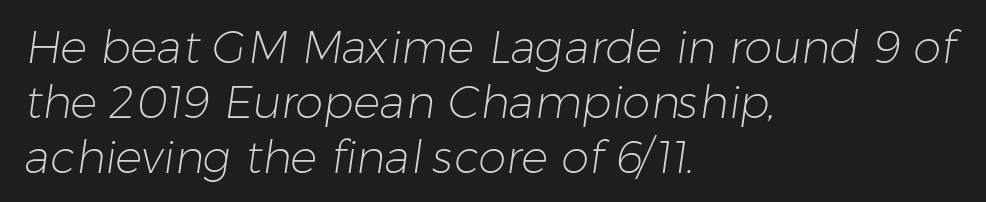
The image shows 45 px light sans-serif type; set left-aligned, line spacing 1.22x, normal letter spacing, not underlined; low stroke contrast and a medium x-height.
